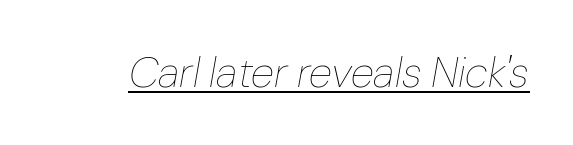
Q: Is the text bold? A: No.
Q: Is the text italic (slanted)? A: Yes, it leans right by about 10 degrees.
Q: Is the text underlined? A: Yes.
Q: Is the spacing between letters normal or unusually wide? A: Normal.
Q: Width (condensed, normal, or wide)? A: Normal.
Q: Stroke contrast? A: Low.
Q: x-height? A: Medium.
Q: Monospaced? A: No.
